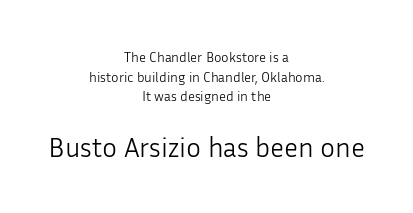
Q: Is the text bold? A: No.
Q: Is the text italic (slanted)? A: No, it is upright.
Q: Is the typeface a serif or a sans-serif typeface? A: Sans-serif.
Q: Is the text underlined? A: No.
Q: How is the paragraph aligned? A: Centered.
Q: Is the spacing between letters normal or unusually wide? A: Normal.
Q: Is the spacing between lines tight, normal or loose? A: Normal.
Q: Which block of text is set in a larger size, the first (top) or the second (bottom)? A: The second (bottom) one.
Q: Width (condensed, normal, or wide)? A: Normal.
Q: Stroke contrast? A: Low.
Q: x-height? A: Medium.
Q: Monospaced? A: No.
